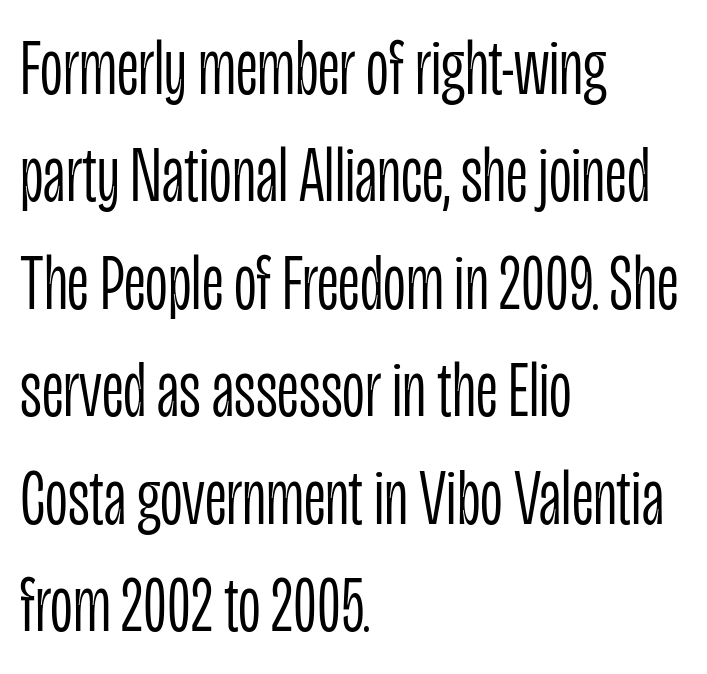
Q: Is the text bold? A: No.
Q: Is the text italic (slanted)? A: No, it is upright.
Q: Is the typeface a serif or a sans-serif typeface? A: Sans-serif.
Q: Is the text underlined? A: No.
Q: How is the paragraph aligned? A: Left-aligned.
Q: Is the spacing between letters normal or unusually wide? A: Normal.
Q: Is the spacing between lines tight, normal or loose? A: Normal.
Q: Width (condensed, normal, or wide)? A: Condensed.
Q: Stroke contrast? A: Low.
Q: x-height? A: Large.
Q: Monospaced? A: No.
